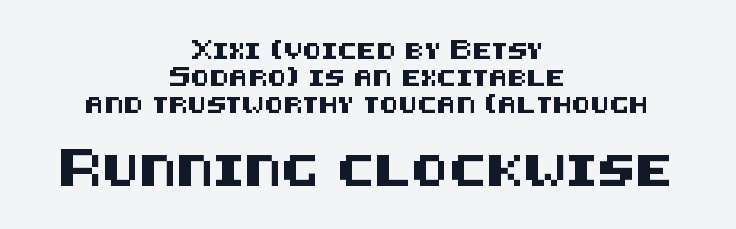
{"serif": "no", "italic": "no", "width": "normal", "stroke_contrast": "medium", "x_height": "large", "underline": "no", "align": "center", "line_spacing": "normal", "line_spacing_ratio": 1.69, "letter_spacing": "normal", "letter_spacing_em": 0.0, "larger_block": "second", "size_ratio": 1.94, "glyph_px": 31}
